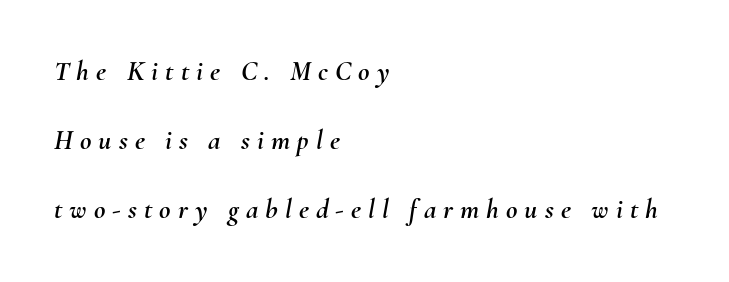
Q: Is the text italic (slanted)? A: Yes, it leans right by about 10 degrees.
Q: Is the text underlined? A: No.
Q: How is the paragraph aligned? A: Left-aligned.
Q: Is the spacing between letters normal or unusually wide? A: Unusually wide.
Q: Is the spacing between lines tight, normal or loose? A: Loose.
Q: Width (condensed, normal, or wide)? A: Normal.
Q: Stroke contrast? A: Medium.
Q: x-height? A: Small.
Q: Monospaced? A: No.
